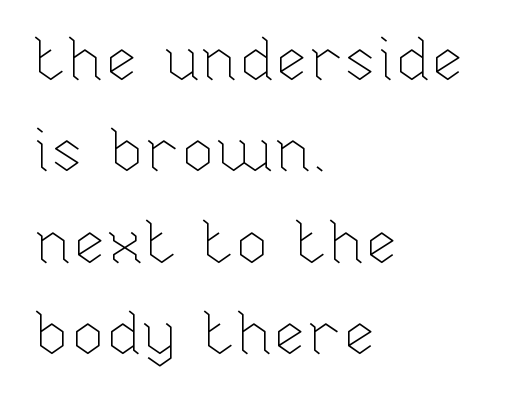
The image shows 61 px thin type, upright; set left-aligned, normal line spacing (1.5x), normal letter spacing, not underlined; low stroke contrast and a medium x-height.
